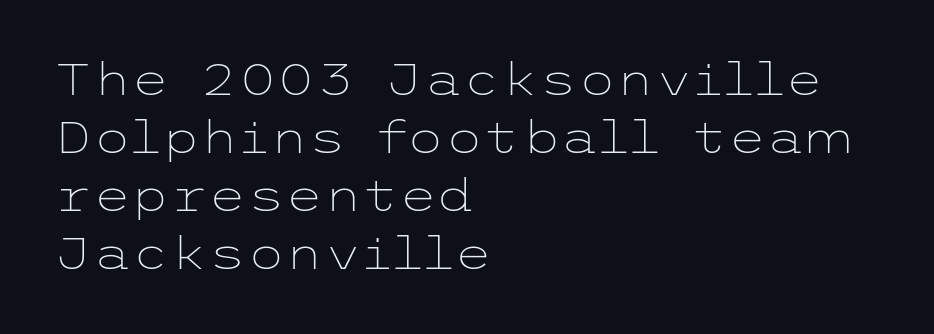
Q: Is the text bold? A: No.
Q: Is the text italic (slanted)? A: No, it is upright.
Q: Is the typeface a serif or a sans-serif typeface? A: Sans-serif.
Q: Is the text underlined? A: No.
Q: How is the paragraph aligned? A: Left-aligned.
Q: Is the spacing between letters normal or unusually wide? A: Normal.
Q: Is the spacing between lines tight, normal or loose? A: Normal.
Q: Width (condensed, normal, or wide)? A: Wide.
Q: Stroke contrast? A: Low.
Q: x-height? A: Medium.
